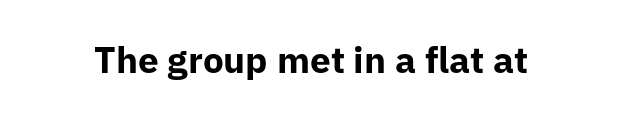
{"serif": "no", "italic": "no", "bold": "yes", "weight": "bold", "width": "normal", "stroke_contrast": "low", "x_height": "medium", "monospaced": "no", "underline": "no", "letter_spacing": "normal", "letter_spacing_em": 0.0, "glyph_px": 37}
